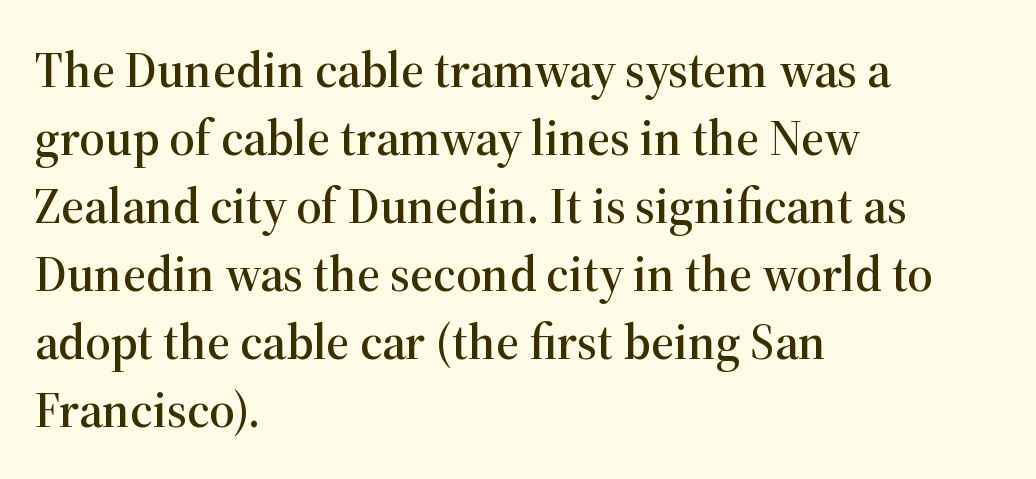
{"serif": "yes", "italic": "no", "width": "normal", "stroke_contrast": "high", "x_height": "medium", "monospaced": "no", "underline": "no", "align": "left", "line_spacing": "normal", "line_spacing_ratio": 1.36, "letter_spacing": "normal", "letter_spacing_em": 0.0, "glyph_px": 50}
